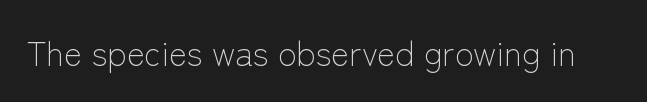
Letters have the restrained weight of plain body copy at most. This sample uses an upright cut, with every glyph sitting square on the baseline. Default kerning and tracking; the words read as compact shapes. The gap between lines stays unmarked.
